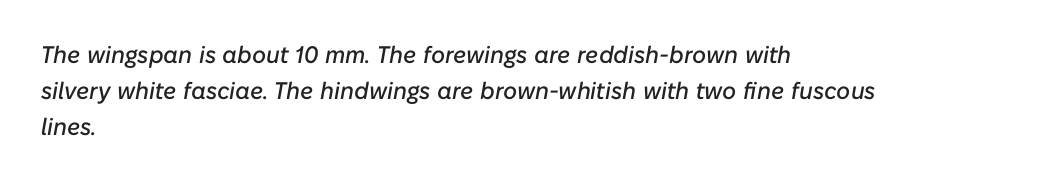
Q: Is the text italic (slanted)? A: Yes, it leans right by about 10 degrees.
Q: Is the text underlined? A: No.
Q: How is the paragraph aligned? A: Left-aligned.
Q: Is the spacing between letters normal or unusually wide? A: Normal.
Q: Is the spacing between lines tight, normal or loose? A: Normal.
